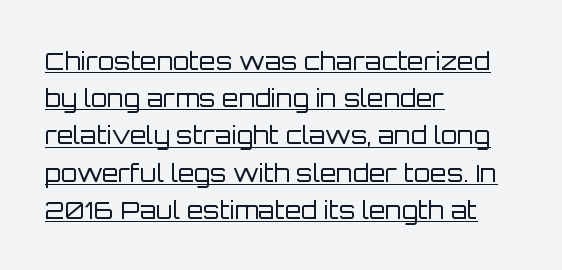
{"italic": "no", "bold": "no", "underline": "yes", "align": "left", "line_spacing": "normal", "line_spacing_ratio": 1.55, "letter_spacing": "normal", "letter_spacing_em": 0.0, "glyph_px": 24}
